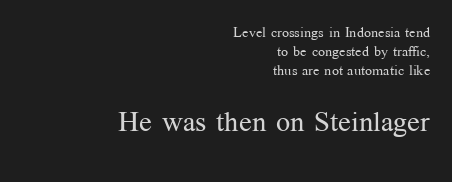
This sample has the flowing, uneven cadence of proportional lettering. The type is set solid horizontally, with unmodified tracking. Serif or sans? Serif — the stroke terminals have little feet. The typeface has the unassuming heft of standard copy or less. You get the small type first, then a jump to larger type.
